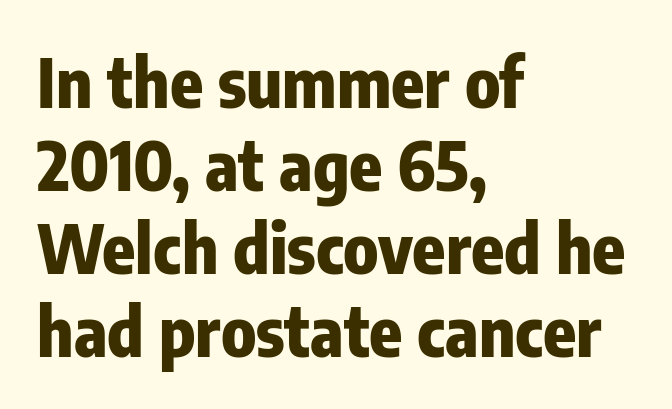
{"serif": "no", "italic": "no", "bold": "yes", "weight": "heavy", "width": "condensed", "stroke_contrast": "low", "x_height": "medium", "monospaced": "no", "underline": "no", "align": "left", "line_spacing_ratio": 1.22, "letter_spacing": "normal", "letter_spacing_em": 0.0, "glyph_px": 68}
